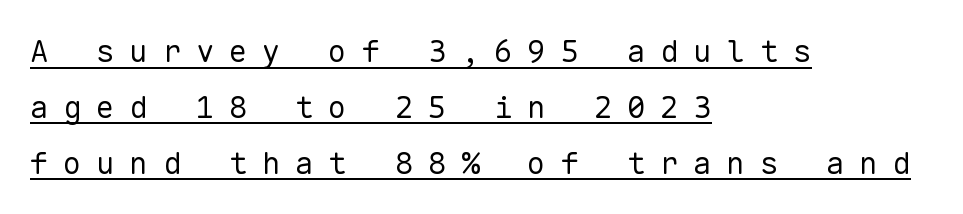
Q: Is the text bold? A: No.
Q: Is the text italic (slanted)? A: No, it is upright.
Q: Is the typeface a serif or a sans-serif typeface? A: Sans-serif.
Q: Is the text underlined? A: Yes.
Q: How is the paragraph aligned? A: Left-aligned.
Q: Is the spacing between letters normal or unusually wide? A: Unusually wide.
Q: Width (condensed, normal, or wide)? A: Normal.
Q: Stroke contrast? A: Low.
Q: x-height? A: Medium.
Q: Monospaced? A: Yes.
